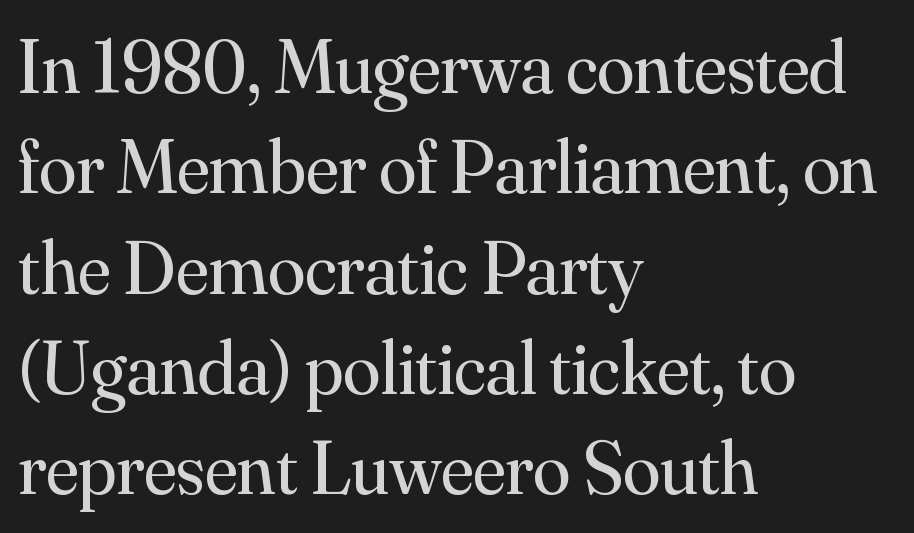
Q: Is the text bold? A: No.
Q: Is the text italic (slanted)? A: No, it is upright.
Q: Is the typeface a serif or a sans-serif typeface? A: Serif.
Q: Is the text underlined? A: No.
Q: How is the paragraph aligned? A: Left-aligned.
Q: Is the spacing between letters normal or unusually wide? A: Normal.
Q: Is the spacing between lines tight, normal or loose? A: Normal.
Q: Width (condensed, normal, or wide)? A: Normal.
Q: Stroke contrast? A: Medium.
Q: x-height? A: Small.
Q: Monospaced? A: No.
